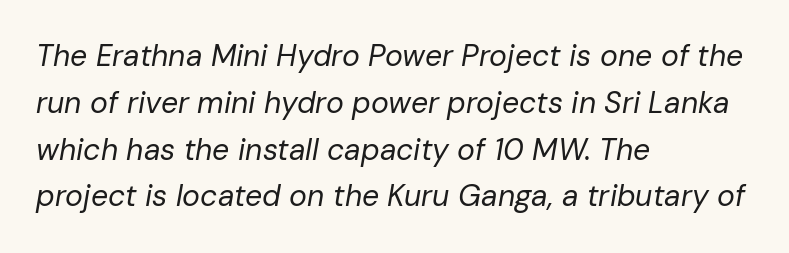
{"italic": "yes", "lean": "right", "slant_degrees": 10, "bold": "no", "weight": "regular", "width": "normal", "stroke_contrast": "low", "x_height": "medium", "monospaced": "no", "underline": "no", "align": "left", "line_spacing": "normal", "line_spacing_ratio": 1.56, "letter_spacing": "normal", "letter_spacing_em": 0.0, "glyph_px": 30}
